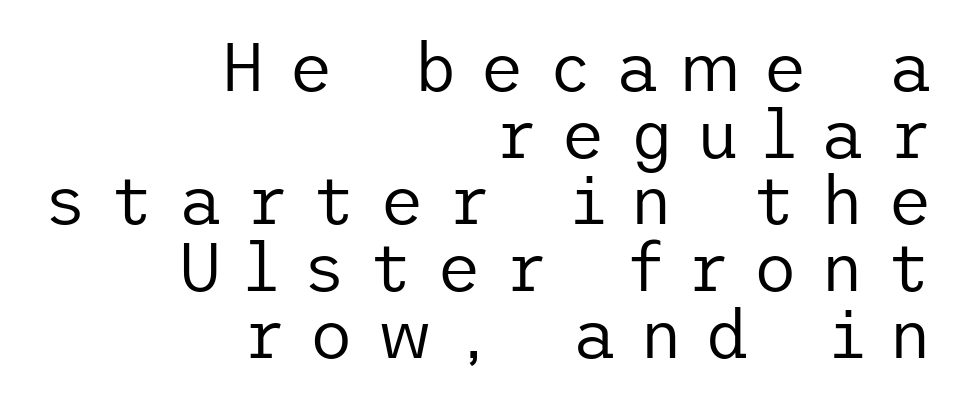
Q: Is the text bold? A: No.
Q: Is the text italic (slanted)? A: No, it is upright.
Q: Is the typeface a serif or a sans-serif typeface? A: Sans-serif.
Q: Is the text underlined? A: No.
Q: How is the paragraph aligned? A: Right-aligned.
Q: Is the spacing between letters normal or unusually wide? A: Unusually wide.
Q: Is the spacing between lines tight, normal or loose? A: Tight.
Q: Width (condensed, normal, or wide)? A: Normal.
Q: Stroke contrast? A: Low.
Q: x-height? A: Medium.
